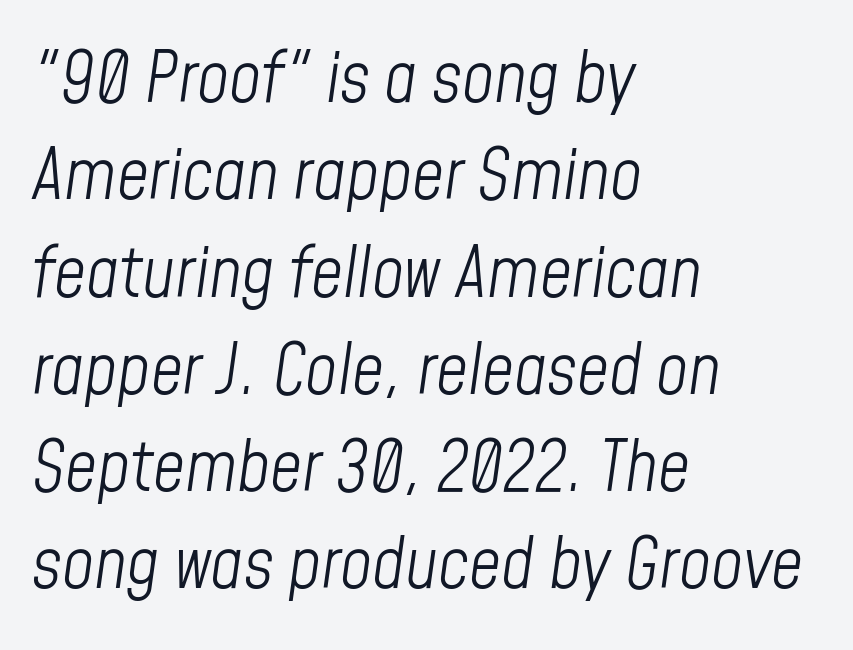
Q: Is the text bold? A: No.
Q: Is the text italic (slanted)? A: Yes, it leans right by about 8 degrees.
Q: Is the text underlined? A: No.
Q: How is the paragraph aligned? A: Left-aligned.
Q: Is the spacing between letters normal or unusually wide? A: Normal.
Q: Is the spacing between lines tight, normal or loose? A: Normal.
Q: Width (condensed, normal, or wide)? A: Condensed.
Q: Stroke contrast? A: Low.
Q: x-height? A: Medium.
Q: Monospaced? A: No.
